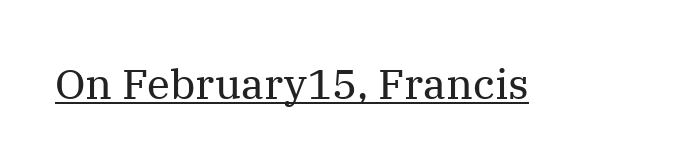
The image shows 42 px regular-weight serif type, upright; set normal letter spacing, underlined; medium stroke contrast and a medium x-height.
